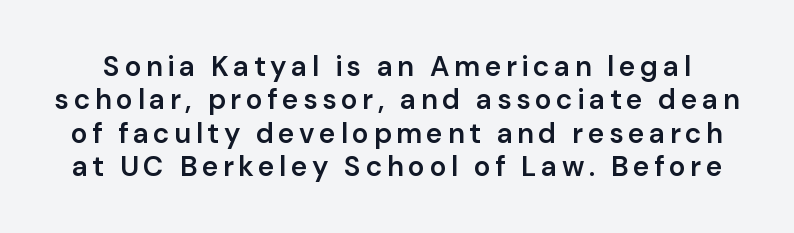
The image shows 28 px semibold sans-serif type, upright; set line spacing 1.19x, not underlined; low stroke contrast and a medium x-height.
